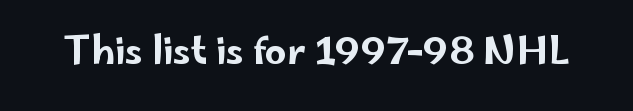
The image shows 38 px wide sans-serif type, upright; set normal letter spacing, not underlined; low stroke contrast and a small x-height.
